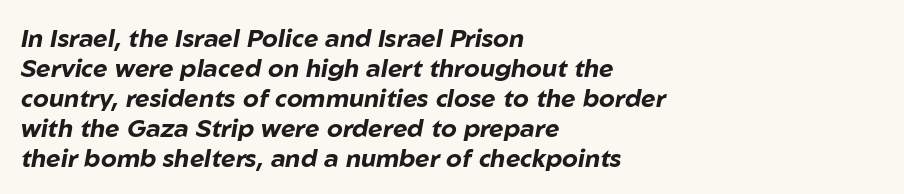
The image shows 25 px bold type, italic (leaning right); set left-aligned, line spacing 1.2x, normal letter spacing, not underlined.
